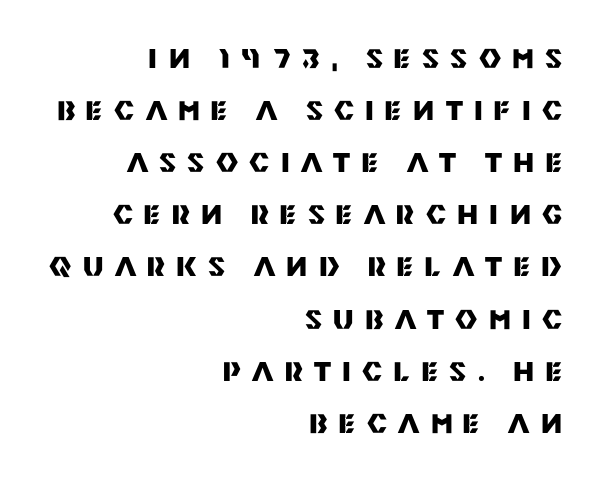
{"italic": "no", "bold": "yes", "underline": "no", "align": "right", "line_spacing": "loose", "line_spacing_ratio": 1.93, "letter_spacing": "wide", "letter_spacing_em": 0.42, "glyph_px": 27}
